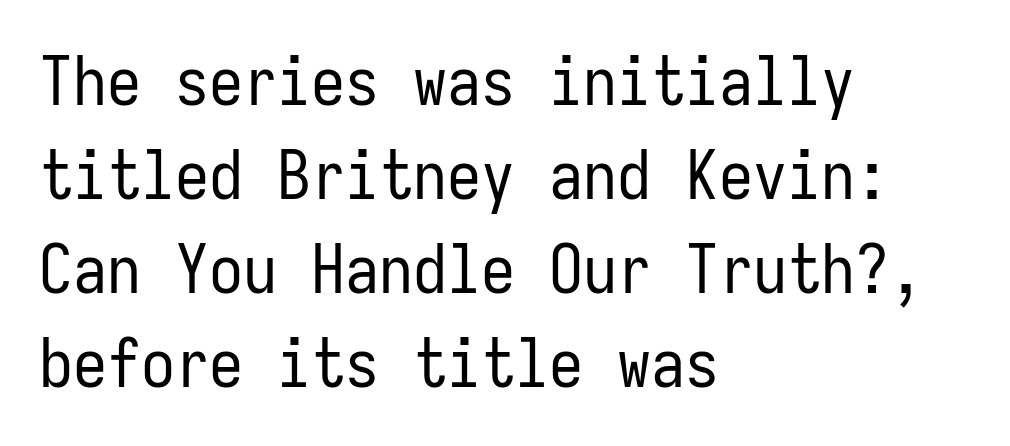
Descenders are the only things crossing below the line. Weight: in the light-to-regular range. You could count columns in this text — the font is strictly monospaced. The lines sit at an ordinary, default distance from one another. Is there any slant? The stems are plumb.
